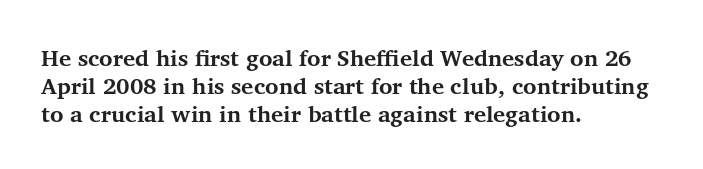
The image shows 23 px bold type, upright; set left-aligned, line spacing 1.21x, normal letter spacing, not underlined.
